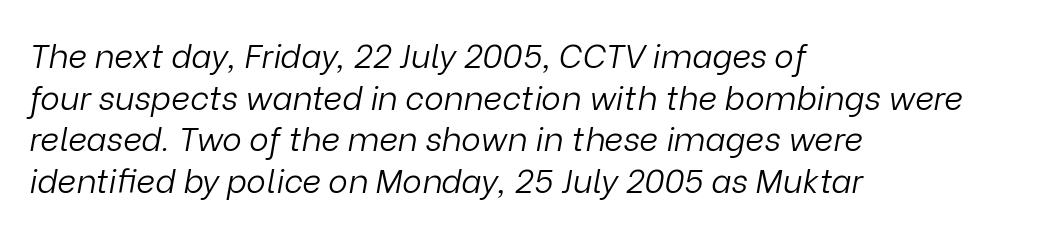
The image shows 33 px light type, italic (leaning right); set left-aligned, normal line spacing (1.26x), normal letter spacing, not underlined; low stroke contrast and a medium x-height.
